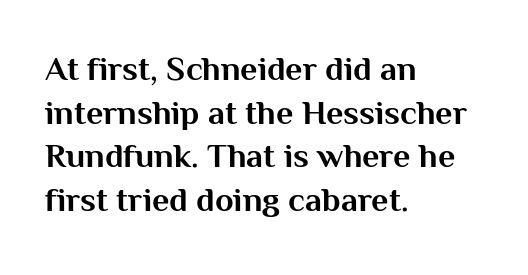
Q: Is the text bold? A: Yes.
Q: Is the text italic (slanted)? A: No, it is upright.
Q: Is the typeface a serif or a sans-serif typeface? A: Sans-serif.
Q: Is the text underlined? A: No.
Q: How is the paragraph aligned? A: Left-aligned.
Q: Is the spacing between letters normal or unusually wide? A: Normal.
Q: Is the spacing between lines tight, normal or loose? A: Normal.
Q: Width (condensed, normal, or wide)? A: Normal.
Q: Stroke contrast? A: Medium.
Q: x-height? A: Medium.
Q: Monospaced? A: No.
